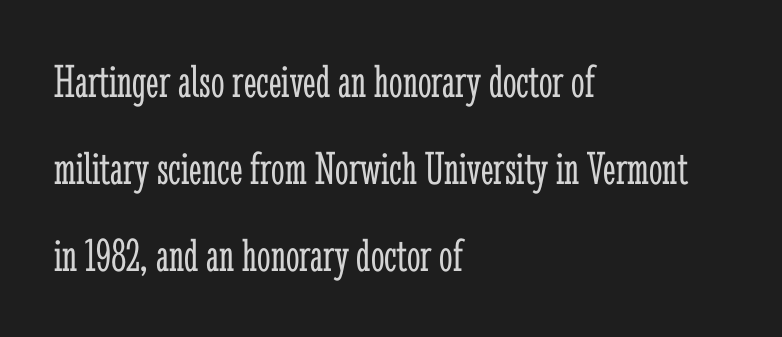
{"serif": "yes", "italic": "no", "bold": "no", "weight": "light", "width": "condensed", "stroke_contrast": "low", "x_height": "medium", "monospaced": "no", "underline": "no", "align": "left", "line_spacing_ratio": 1.81, "letter_spacing": "normal", "letter_spacing_em": 0.0, "glyph_px": 48}
